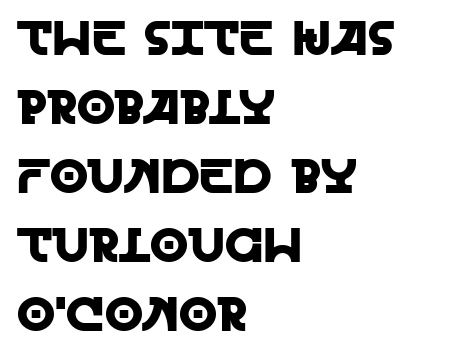
The image shows 49 px sans-serif type, upright; set left-aligned, normal line spacing (1.41x), normal letter spacing, not underlined; a large x-height.
